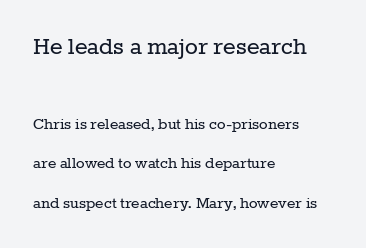
Q: Is the text bold? A: No.
Q: Is the text italic (slanted)? A: No, it is upright.
Q: Is the text underlined? A: No.
Q: How is the paragraph aligned? A: Left-aligned.
Q: Is the spacing between letters normal or unusually wide? A: Normal.
Q: Is the spacing between lines tight, normal or loose? A: Loose.
Q: Which block of text is set in a larger size, the first (top) or the second (bottom)? A: The first (top) one.
